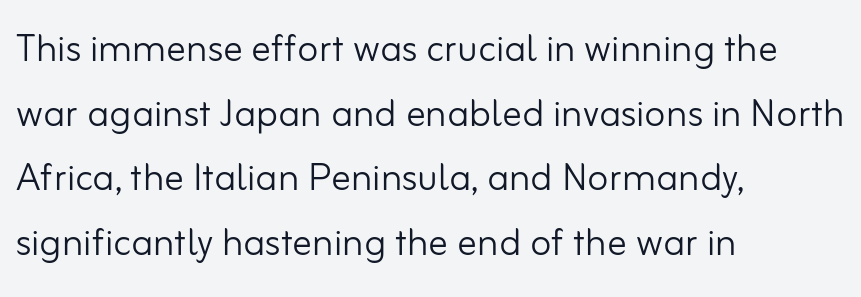
Check the space under the baseline: it is left empty. This rendering leaves character spacing at its baseline value. This is sans-serif lettering, the kind often seen on screens and signage. The leading is moderate, giving the passage an even texture. The face used here is proportionally spaced, like ordinary book or web type. The lines are quadded left.
